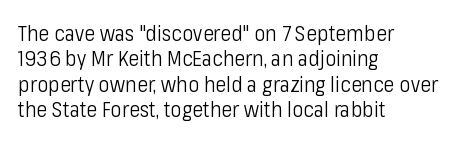
{"italic": "no", "bold": "no", "underline": "no", "align": "left", "line_spacing_ratio": 1.21, "letter_spacing": "normal", "letter_spacing_em": 0.0, "glyph_px": 21}
